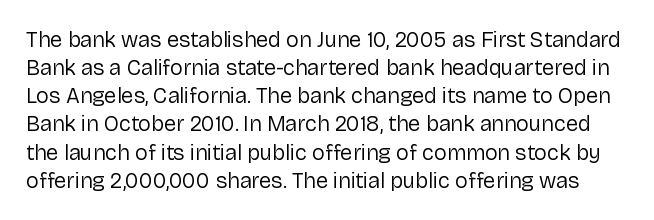
The image shows 22 px text type, upright; set normal line spacing (1.28x), normal letter spacing, not underlined.
